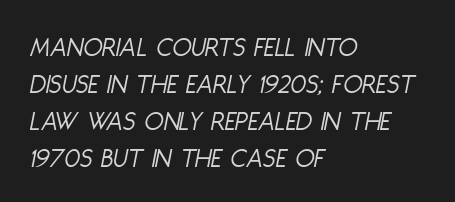
Q: Is the text bold? A: No.
Q: Is the text italic (slanted)? A: Yes, it leans right by about 11 degrees.
Q: Is the text underlined? A: No.
Q: How is the paragraph aligned? A: Left-aligned.
Q: Is the spacing between letters normal or unusually wide? A: Normal.
Q: Is the spacing between lines tight, normal or loose? A: Normal.
Q: Width (condensed, normal, or wide)? A: Condensed.
Q: Stroke contrast? A: Low.
Q: x-height? A: Large.
Q: Monospaced? A: No.
